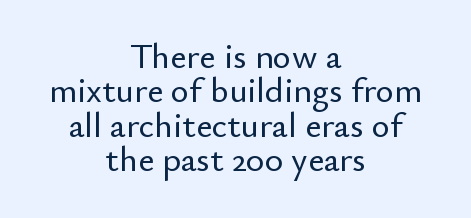
{"serif": "no", "italic": "no", "width": "normal", "stroke_contrast": "low", "x_height": "small", "monospaced": "no", "underline": "no", "align": "center", "line_spacing": "tight", "line_spacing_ratio": 0.98, "letter_spacing": "normal", "letter_spacing_em": 0.0, "glyph_px": 35}
